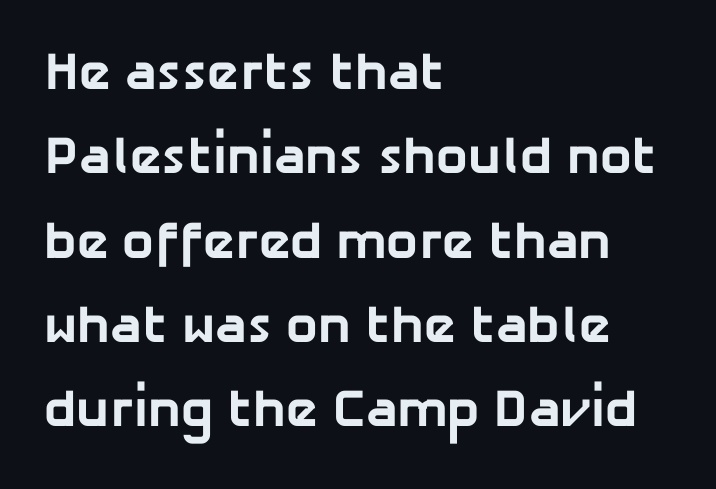
In CSS terms this would be text-align: left. Descenders are the only things crossing below the line. Students, observe: this is what conventionally led text looks like. These lines keep a tight, regular rhythm from letter to letter.
